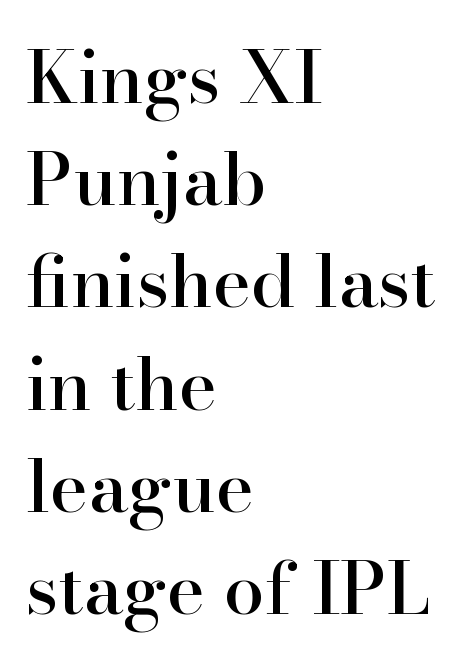
Q: Is the text italic (slanted)? A: No, it is upright.
Q: Is the typeface a serif or a sans-serif typeface? A: Serif.
Q: Is the text underlined? A: No.
Q: How is the paragraph aligned? A: Left-aligned.
Q: Is the spacing between letters normal or unusually wide? A: Normal.
Q: Is the spacing between lines tight, normal or loose? A: Normal.
Q: Width (condensed, normal, or wide)? A: Normal.
Q: Stroke contrast? A: High.
Q: x-height? A: Small.
Q: Monospaced? A: No.
